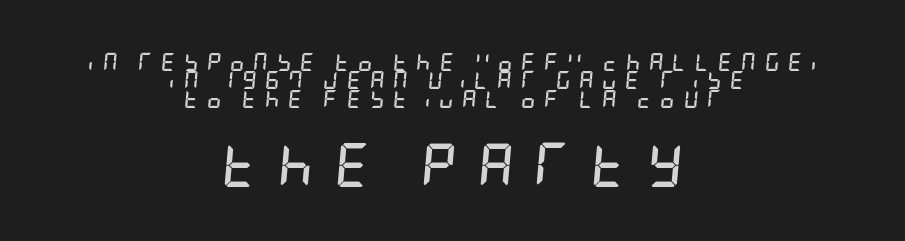
{"italic": "yes", "lean": "right", "slant_degrees": 5, "bold": "yes", "weight": "semibold", "width": "condensed", "stroke_contrast": "low", "x_height": "large", "underline": "no", "align": "center", "line_spacing": "tight", "line_spacing_ratio": 1.02, "letter_spacing": "wide", "letter_spacing_em": 0.47, "larger_block": "second", "size_ratio": 2.44, "glyph_px": 44}
